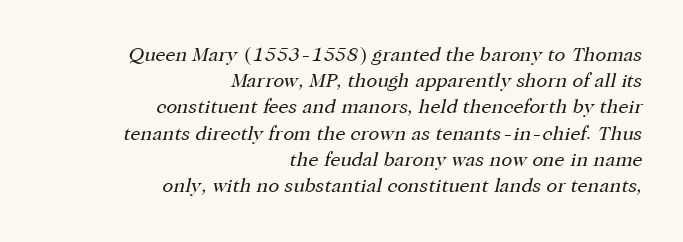
In terms of letterspacing, this is plain default setting. The rendering applies a slant to the glyphs. The gap between lines stays unmarked. Each line ends at the same right margin while the left side varies.
